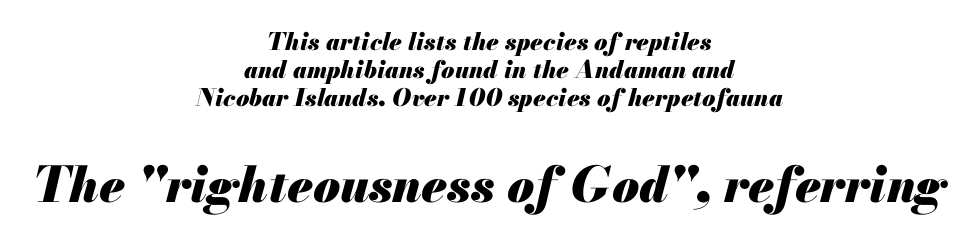
Q: Is the text bold? A: Yes.
Q: Is the text italic (slanted)? A: Yes, it leans right by about 13 degrees.
Q: Is the text underlined? A: No.
Q: How is the paragraph aligned? A: Centered.
Q: Is the spacing between letters normal or unusually wide? A: Normal.
Q: Which block of text is set in a larger size, the first (top) or the second (bottom)? A: The second (bottom) one.
Q: Width (condensed, normal, or wide)? A: Normal.
Q: Stroke contrast? A: Medium.
Q: x-height? A: Small.
Q: Monospaced? A: No.
